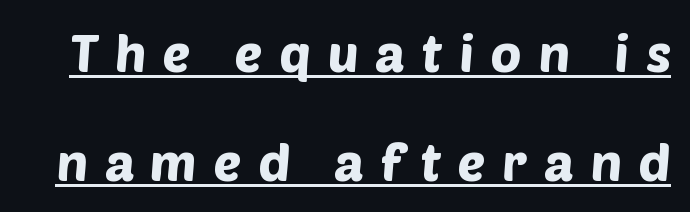
Glyph-to-glyph distance is far greater than everyday printed text. Emphasis is given by a line drawn under the lettering. The text was rendered using a sans face with plain stroke endings. Horizontal bands of white between lines are thick stripes. Spacing verdict: proportional, widths tailored to each character.
